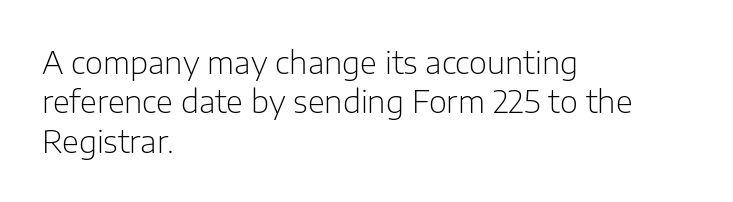
The leading is moderate, giving the passage an even texture. Notice how the passage keeps a crisp vertical edge on the left only. Ascenders rise straight up at ninety degrees. This rendering features lettering with no underline. Does the type have serifs? No, each stem ends abruptly. The letters advance in unequal steps, a hallmark of proportional type.
